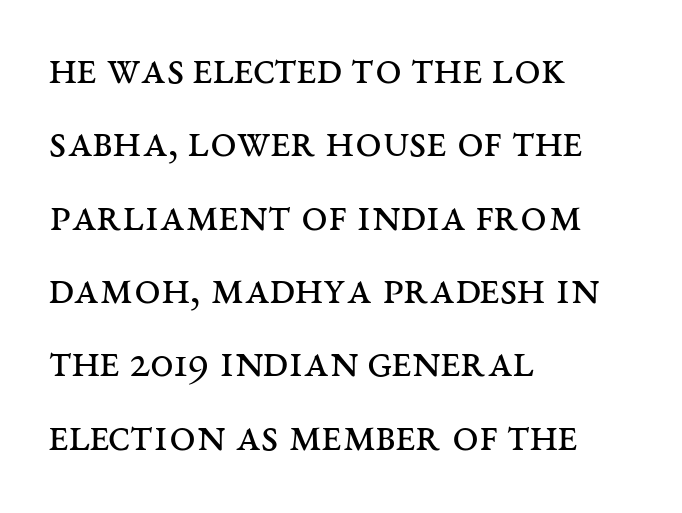
The image shows 47 px regular-weight, wide serif type, upright; set left-aligned, normal line spacing (1.56x), normal letter spacing, not underlined; medium stroke contrast and a large x-height.
